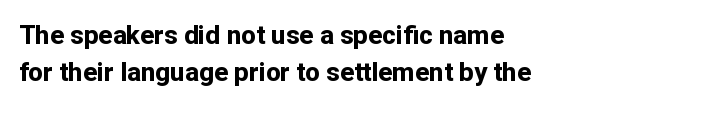
The image shows 26 px bold type, upright; set left-aligned, normal line spacing (1.42x), normal letter spacing, not underlined.
